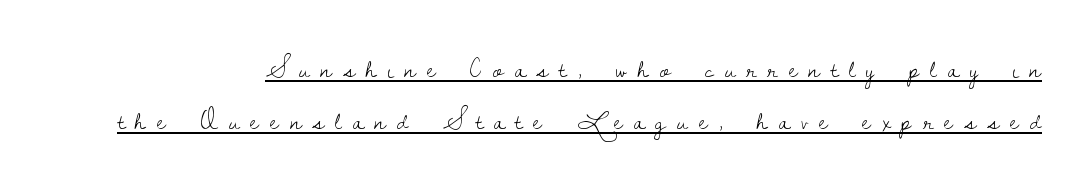
The image shows 28 px light serif type; set line spacing 1.84x, unusually wide letter spacing (+0.39 em), underlined; low stroke contrast and a small x-height.
